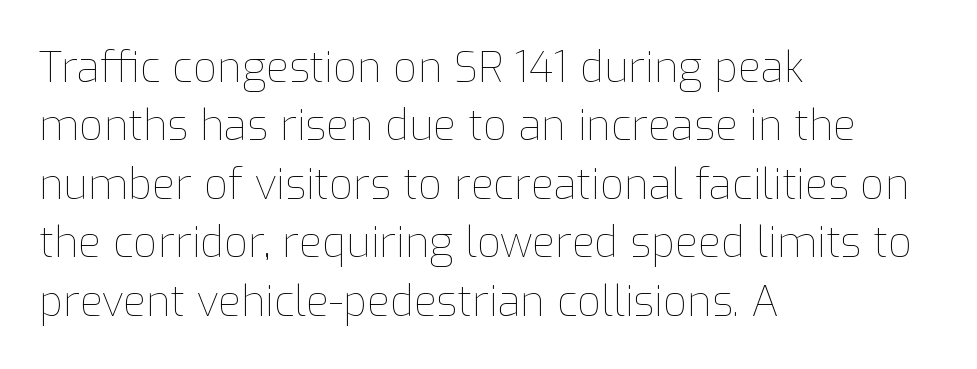
The compositor pushed each line to the left boundary. Compared with a typical body face, this is equally light or lighter still. The designer left line spacing at the default. Spacing between characters is what you'd get straight out of the box. Here the designer chose a conventional face with non-uniform glyph widths.
